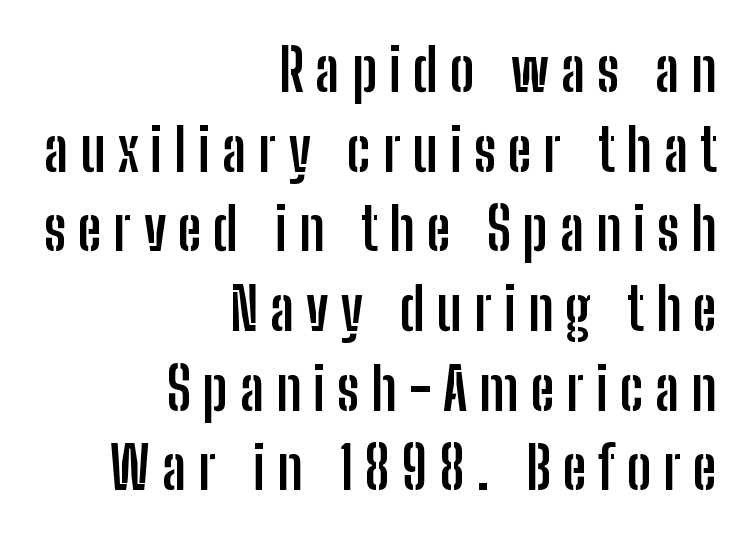
Strong, thick strokes mark this as bold type. Is the block centered? No — it sits flush against the right margin. Descenders are the only things crossing below the line. Words appear elongated and porous because spacing is wide. The designer left line spacing at the default. The lettering stays uniformly vertical, giving the passage a roman look.
